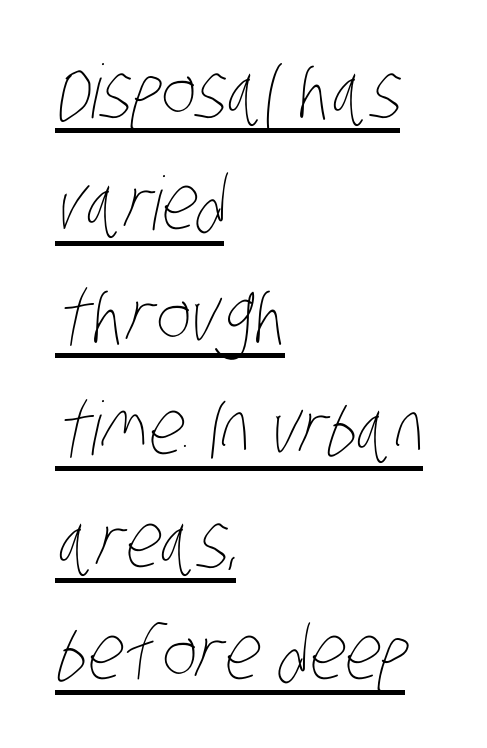
The image shows 74 px thin, condensed type; set left-aligned, normal line spacing (1.52x), normal letter spacing, underlined; low stroke contrast and a large x-height.
